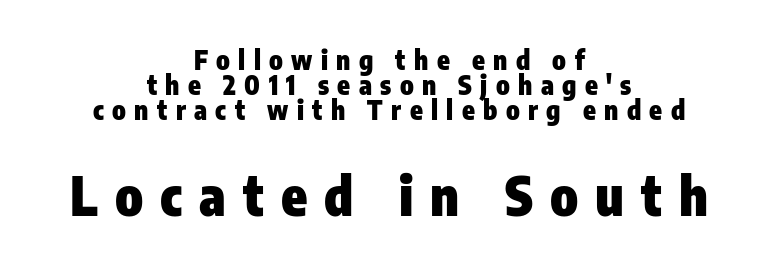
The letters stand upright; this is a roman face. What kind of face is this? One without serifs — a sans. The horizontal fit of the characters is loose and conspicuously gappy. Here the designer chose a conventional face with non-uniform glyph widths. Typesetter's note — lower block bumped up in size, upper block left smaller. The baseline area is clear.
